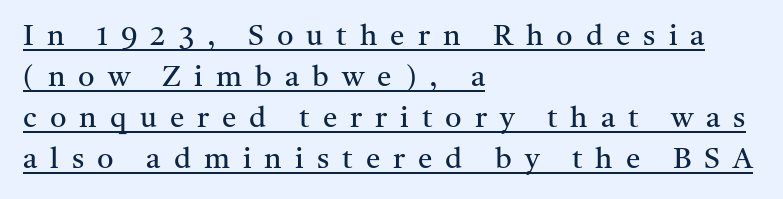
{"serif": "yes", "italic": "no", "bold": "no", "weight": "regular", "width": "normal", "stroke_contrast": "medium", "x_height": "medium", "monospaced": "no", "underline": "yes", "align": "left", "line_spacing": "normal", "line_spacing_ratio": 1.41, "letter_spacing": "wide", "letter_spacing_em": 0.45, "glyph_px": 29}
